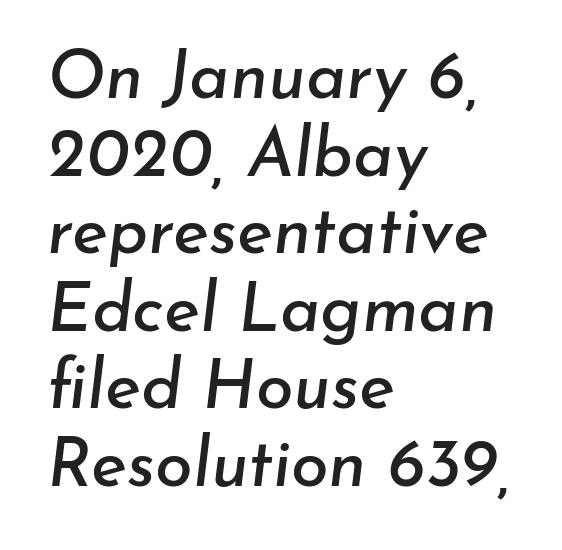
Q: Is the text italic (slanted)? A: Yes, it leans right by about 7 degrees.
Q: Is the text underlined? A: No.
Q: How is the paragraph aligned? A: Left-aligned.
Q: Is the spacing between letters normal or unusually wide? A: Normal.
Q: Is the spacing between lines tight, normal or loose? A: Tight.
Q: Width (condensed, normal, or wide)? A: Normal.
Q: Stroke contrast? A: Low.
Q: x-height? A: Small.
Q: Monospaced? A: No.
